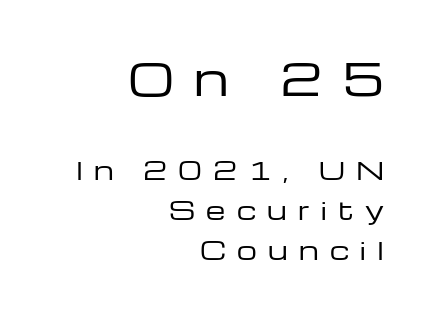
The image shows 44 px regular-weight, wide sans-serif type, upright; set right-aligned, normal line spacing (1.6x), unusually wide letter spacing (+0.45 em), not underlined; the first (top) block is 1.76x larger; low stroke contrast and a medium x-height.
